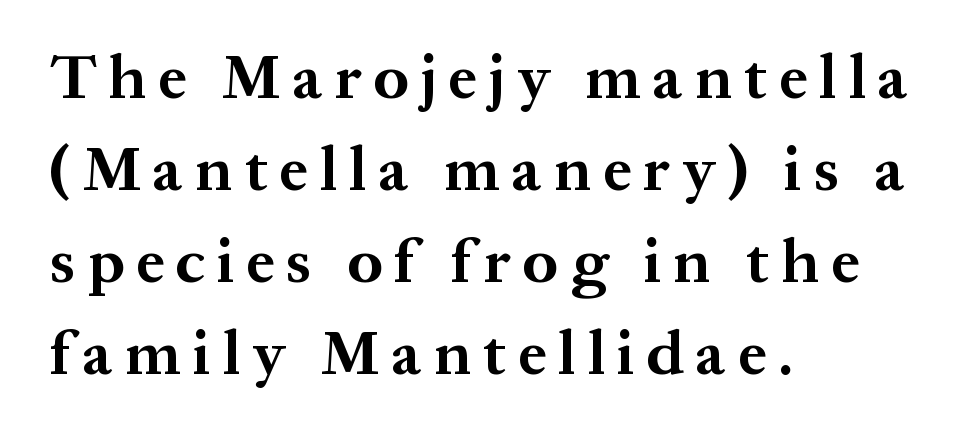
The image shows 63 px bold serif type, upright; set left-aligned, normal line spacing (1.46x), not underlined; medium stroke contrast and a medium x-height.
